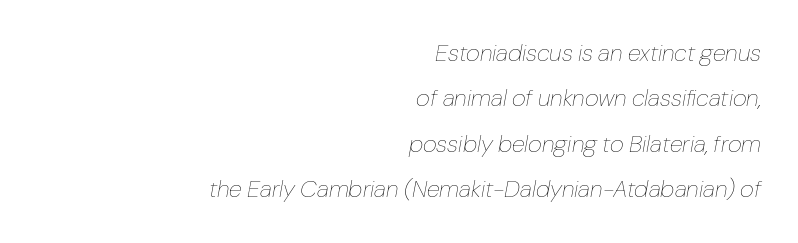
{"italic": "yes", "lean": "right", "slant_degrees": 10, "bold": "no", "underline": "no", "align": "right", "line_spacing_ratio": 1.89, "letter_spacing": "normal", "letter_spacing_em": 0.0, "glyph_px": 24}
